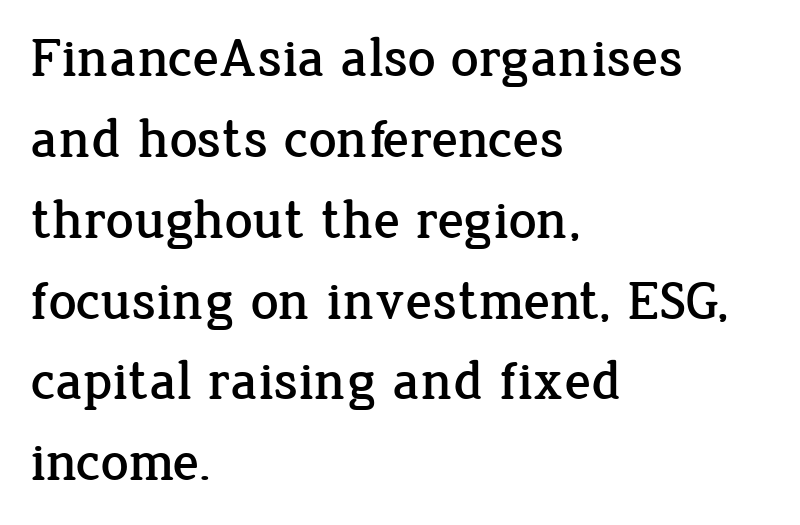
You could not count columns in this text — the font is proportionally spaced. There is no visible air inserted between adjacent glyphs. These lines sit exactly where default settings would place them. The string is rendered with underlining switched off. The typeface chosen for these lines features serifs.
